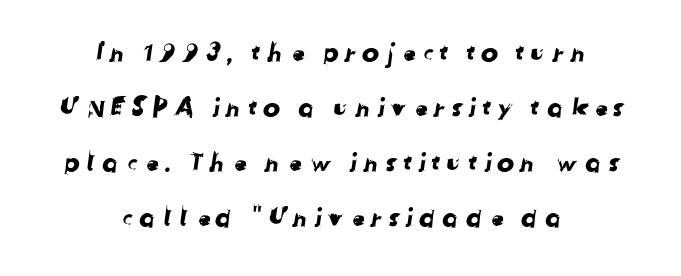
The image shows 26 px text type; set centered, loose line spacing (2.11x), not underlined.
